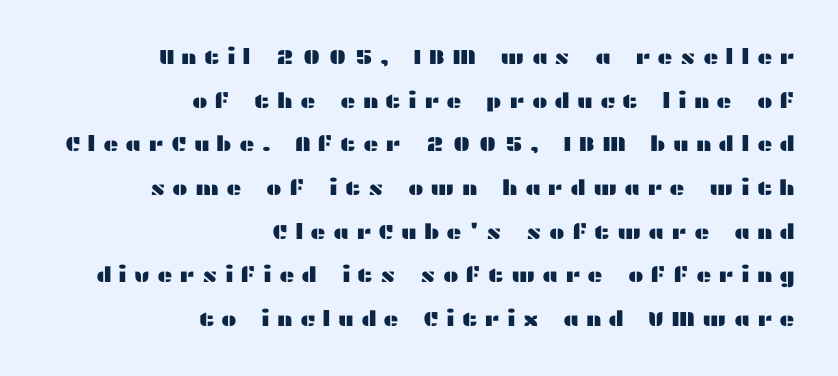
Q: Is the text italic (slanted)? A: No, it is upright.
Q: Is the text underlined? A: No.
Q: How is the paragraph aligned? A: Right-aligned.
Q: Is the spacing between letters normal or unusually wide? A: Unusually wide.
Q: Is the spacing between lines tight, normal or loose? A: Loose.
